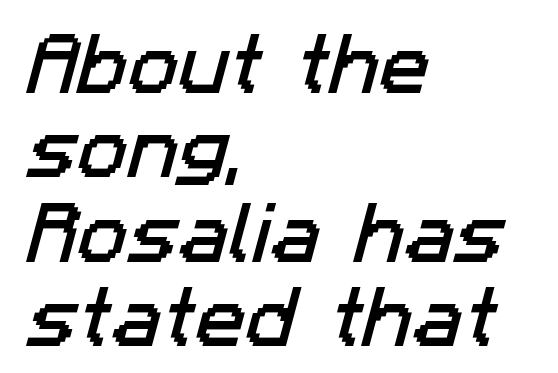
Q: Is the typeface a serif or a sans-serif typeface? A: Sans-serif.
Q: Is the text underlined? A: No.
Q: How is the paragraph aligned? A: Left-aligned.
Q: Is the spacing between letters normal or unusually wide? A: Normal.
Q: Is the spacing between lines tight, normal or loose? A: Normal.
Q: Width (condensed, normal, or wide)? A: Normal.
Q: Stroke contrast? A: Low.
Q: x-height? A: Medium.
Q: Monospaced? A: No.
